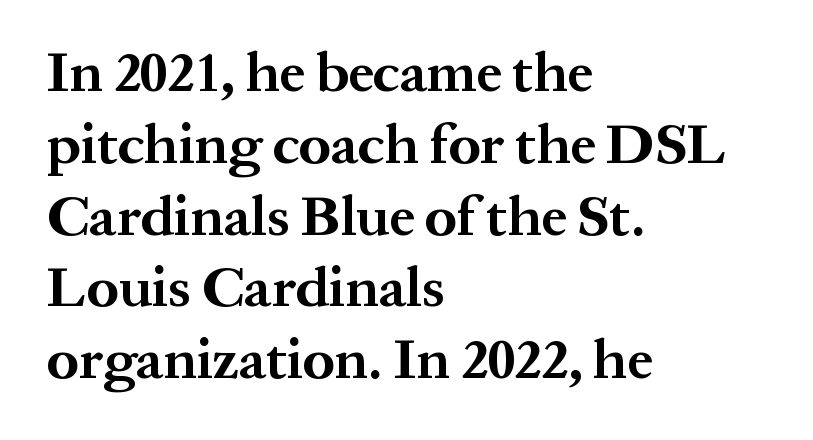
{"serif": "yes", "italic": "no", "bold": "yes", "weight": "bold", "width": "normal", "stroke_contrast": "medium", "x_height": "medium", "monospaced": "no", "underline": "no", "align": "left", "line_spacing": "normal", "line_spacing_ratio": 1.26, "letter_spacing": "normal", "letter_spacing_em": 0.0, "glyph_px": 57}
